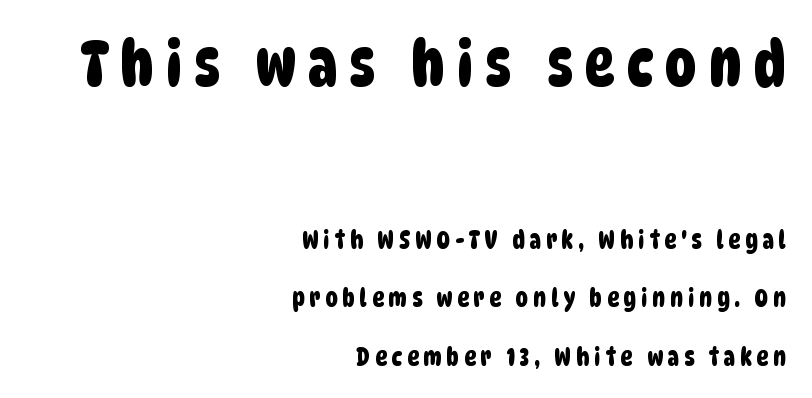
{"serif": "no", "width": "condensed", "stroke_contrast": "low", "x_height": "large", "monospaced": "no", "underline": "no", "align": "right", "line_spacing": "loose", "line_spacing_ratio": 2.34, "larger_block": "first", "size_ratio": 2.52, "glyph_px": 63}
